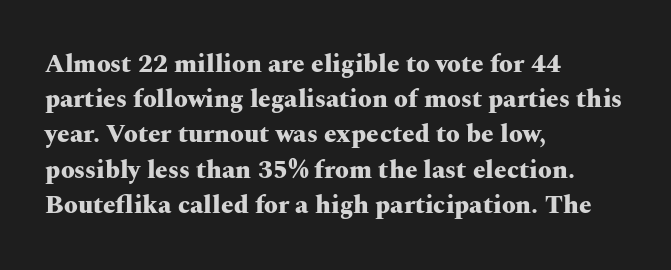
{"italic": "no", "bold": "yes", "underline": "no", "align": "left", "line_spacing": "normal", "line_spacing_ratio": 1.41, "letter_spacing": "normal", "letter_spacing_em": 0.0, "glyph_px": 25}
